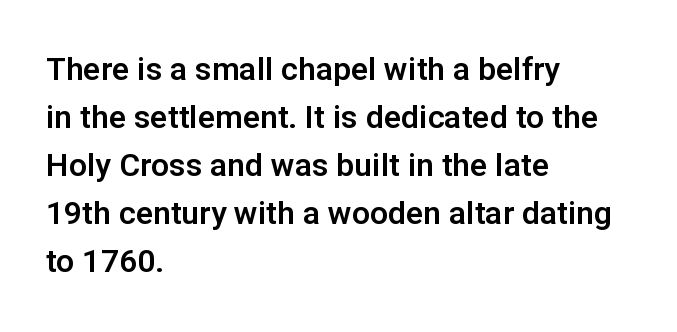
Notice how the stems are strictly vertical — no italics here. If you drew a ruler down the left edge, every line would touch it. You can tell from the bare stems that sans-serif type was used. Does extra space separate the letters? No, they use regular spacing. The leading is moderate, giving the passage an even texture. The zone under the glyphs is completely vacant.
